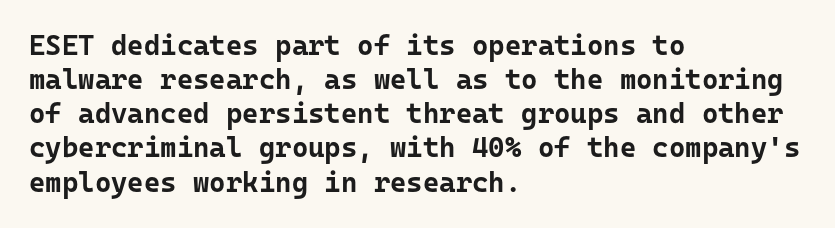
Horizontal alignment here is leftward, the default for most running prose. These lines carry a lot of weight — the face is fully bold. These lines were composed using upright roman letters. Letterform terminals end flat and unadorned throughout the passage. The area under the type is left untouched. Standard letterfit; no display-style spreading of the glyphs.
